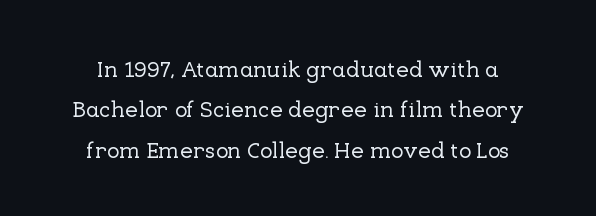
Characters remain perfectly vertical along every line. Does the copy run flush right? No — it is centered line by line. The space beneath each line is pristine and unruled. Students, note that the glyphs here touch the page at normal intervals.
